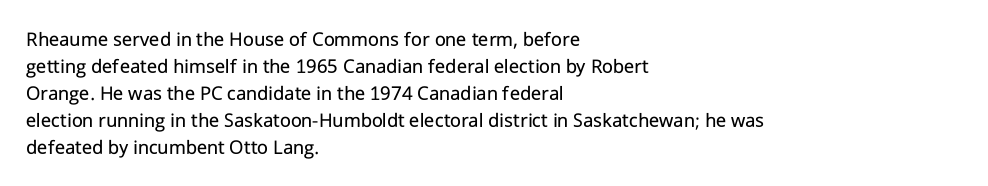
These lines keep a tight, regular rhythm from letter to letter. The rows are spaced the way most documents space them. Nothing heavy about these letters — not bold at all. A roman cut, with each character standing at attention. Check under the words: just untouched page. All the whitespace from short lines collects on the right.
